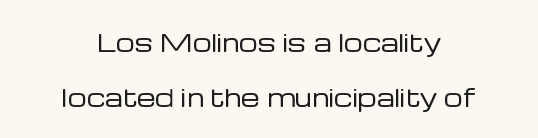
The image shows 24 px text type, upright; set centered, loose line spacing (2.29x), normal letter spacing, not underlined.
